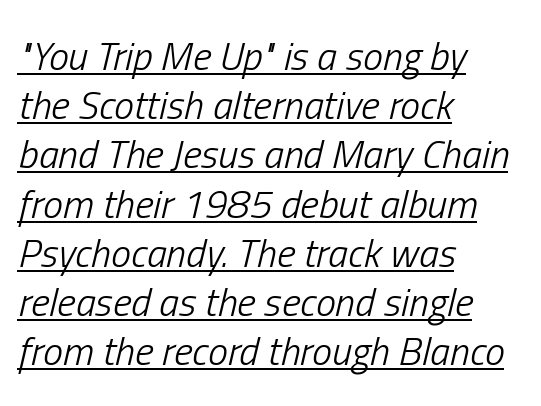
{"italic": "yes", "lean": "right", "slant_degrees": 13, "bold": "no", "weight": "light", "width": "condensed", "stroke_contrast": "low", "x_height": "medium", "monospaced": "no", "underline": "yes", "align": "left", "line_spacing_ratio": 1.23, "letter_spacing": "normal", "letter_spacing_em": 0.0, "glyph_px": 40}
